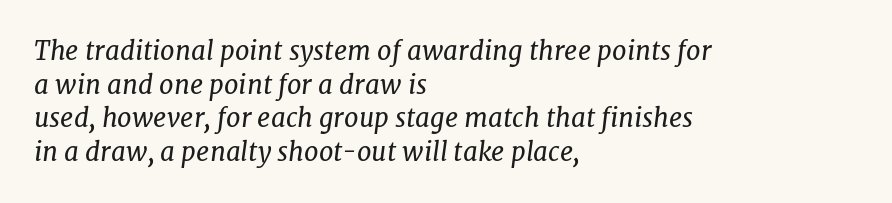
{"italic": "yes", "lean": "right", "slant_degrees": 7, "bold": "no", "underline": "no", "align": "left", "line_spacing": "normal", "line_spacing_ratio": 1.29, "letter_spacing": "normal", "letter_spacing_em": 0.0, "glyph_px": 26}
